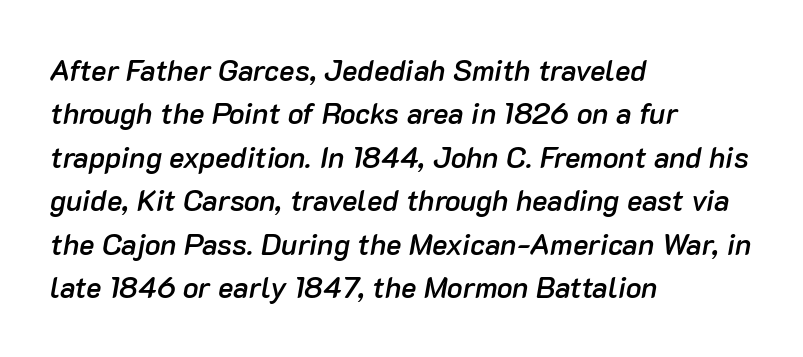
The image shows 29 px semibold type, italic (leaning right); set left-aligned, normal line spacing (1.5x), normal letter spacing, not underlined; low stroke contrast and a medium x-height.
